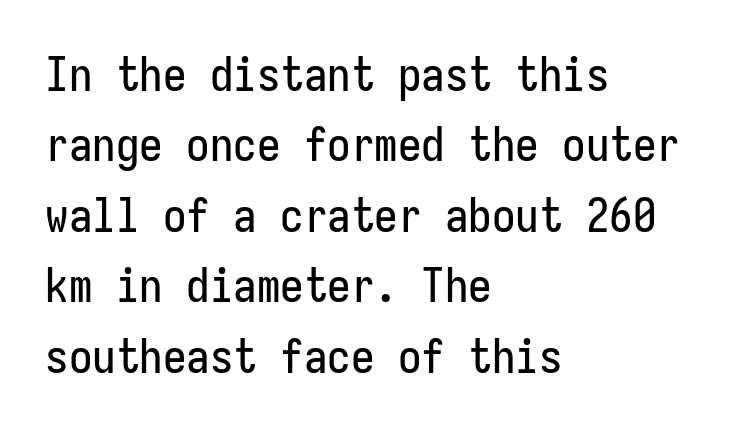
{"serif": "no", "italic": "no", "width": "condensed", "stroke_contrast": "low", "x_height": "medium", "underline": "no", "align": "left", "line_spacing": "normal", "line_spacing_ratio": 1.5, "letter_spacing": "normal", "letter_spacing_em": 0.0, "glyph_px": 47}
